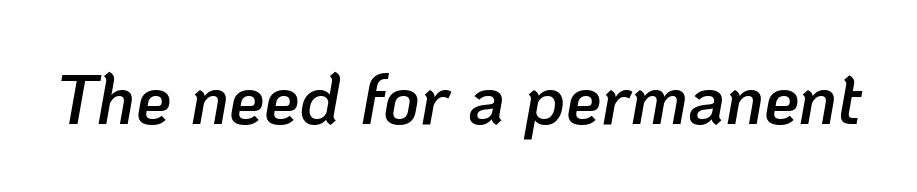
Q: Is the text bold? A: Semi-bold.
Q: Is the text italic (slanted)? A: Yes, it leans right by about 10 degrees.
Q: Is the text underlined? A: No.
Q: Is the spacing between letters normal or unusually wide? A: Normal.
Q: Width (condensed, normal, or wide)? A: Normal.
Q: Stroke contrast? A: Low.
Q: x-height? A: Medium.
Q: Monospaced? A: No.
